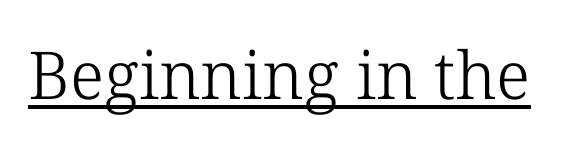
The image shows 66 px light serif type, upright; set normal letter spacing, underlined; low stroke contrast and a medium x-height.
